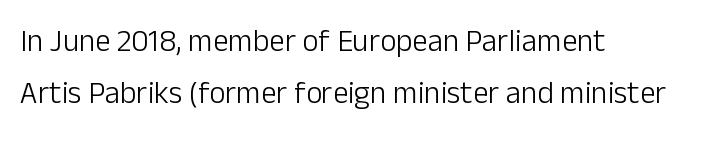
Q: Is the text bold? A: No.
Q: Is the text italic (slanted)? A: No, it is upright.
Q: Is the typeface a serif or a sans-serif typeface? A: Sans-serif.
Q: Is the text underlined? A: No.
Q: How is the paragraph aligned? A: Left-aligned.
Q: Is the spacing between letters normal or unusually wide? A: Normal.
Q: Is the spacing between lines tight, normal or loose? A: Normal.
Q: Width (condensed, normal, or wide)? A: Normal.
Q: Stroke contrast? A: Low.
Q: x-height? A: Medium.
Q: Monospaced? A: No.
